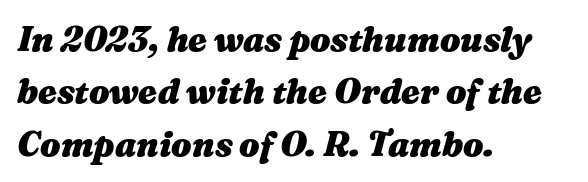
{"italic": "yes", "lean": "right", "slant_degrees": 16, "bold": "yes", "weight": "heavy", "width": "wide", "stroke_contrast": "medium", "x_height": "medium", "monospaced": "no", "underline": "no", "align": "left", "line_spacing": "normal", "line_spacing_ratio": 1.54, "letter_spacing": "normal", "letter_spacing_em": 0.0, "glyph_px": 34}
